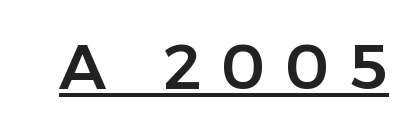
The image shows 63 px sans-serif type, upright; set unusually wide letter spacing (+0.31 em), underlined; low stroke contrast and a medium x-height.
